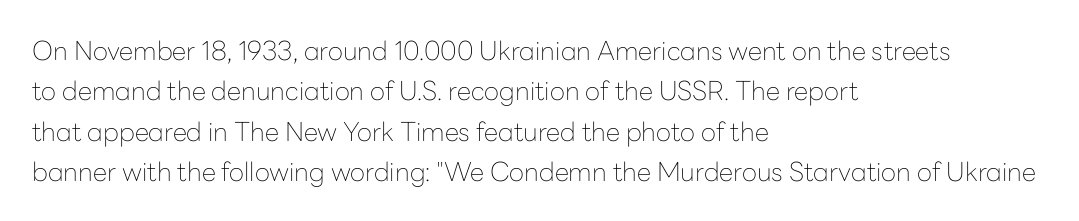
Q: Is the text bold? A: No.
Q: Is the text italic (slanted)? A: No, it is upright.
Q: Is the text underlined? A: No.
Q: How is the paragraph aligned? A: Left-aligned.
Q: Is the spacing between letters normal or unusually wide? A: Normal.
Q: Is the spacing between lines tight, normal or loose? A: Normal.
